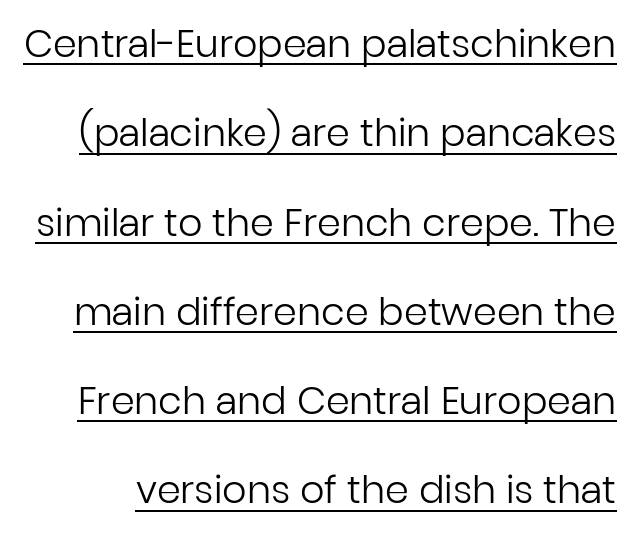
Q: Is the text bold? A: No.
Q: Is the text italic (slanted)? A: No, it is upright.
Q: Is the typeface a serif or a sans-serif typeface? A: Sans-serif.
Q: Is the text underlined? A: Yes.
Q: Is the spacing between letters normal or unusually wide? A: Normal.
Q: Is the spacing between lines tight, normal or loose? A: Loose.
Q: Width (condensed, normal, or wide)? A: Normal.
Q: Stroke contrast? A: Low.
Q: x-height? A: Medium.
Q: Monospaced? A: No.
